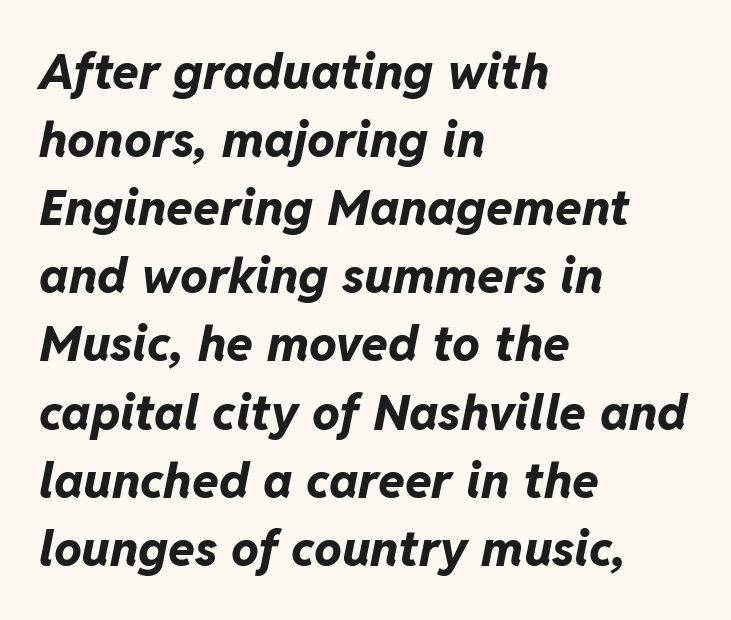
{"italic": "yes", "lean": "right", "slant_degrees": 11, "bold": "yes", "weight": "bold", "width": "normal", "stroke_contrast": "low", "x_height": "medium", "monospaced": "no", "underline": "no", "align": "left", "line_spacing": "normal", "line_spacing_ratio": 1.39, "letter_spacing": "normal", "letter_spacing_em": 0.0, "glyph_px": 49}
